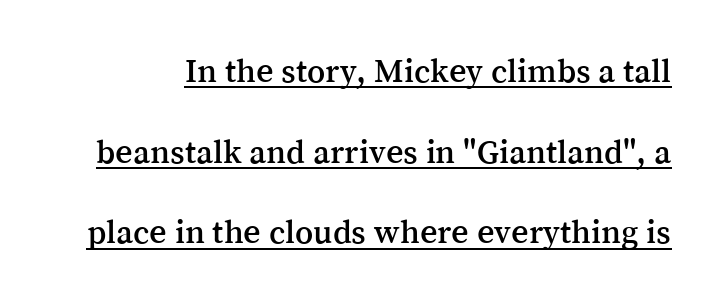
Q: Is the text italic (slanted)? A: No, it is upright.
Q: Is the typeface a serif or a sans-serif typeface? A: Serif.
Q: Is the text underlined? A: Yes.
Q: Is the spacing between letters normal or unusually wide? A: Normal.
Q: Is the spacing between lines tight, normal or loose? A: Loose.
Q: Width (condensed, normal, or wide)? A: Normal.
Q: Stroke contrast? A: Medium.
Q: x-height? A: Medium.
Q: Monospaced? A: No.
